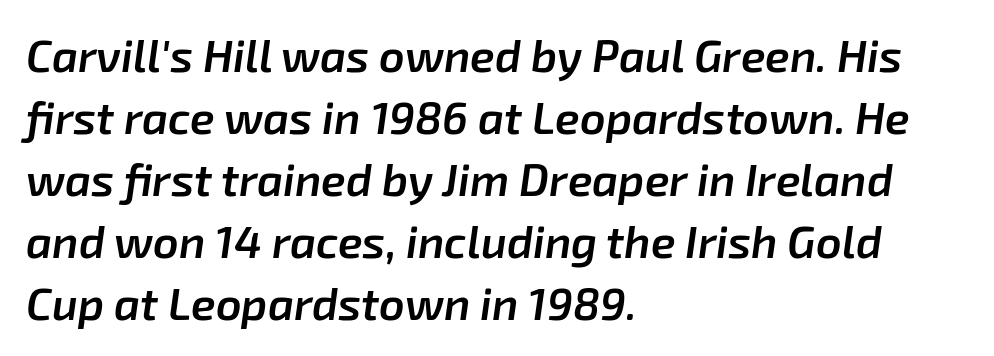
Q: Is the text bold? A: Semi-bold.
Q: Is the text italic (slanted)? A: Yes, it leans right by about 8 degrees.
Q: Is the text underlined? A: No.
Q: How is the paragraph aligned? A: Left-aligned.
Q: Is the spacing between letters normal or unusually wide? A: Normal.
Q: Is the spacing between lines tight, normal or loose? A: Normal.
Q: Width (condensed, normal, or wide)? A: Normal.
Q: Stroke contrast? A: Low.
Q: x-height? A: Medium.
Q: Monospaced? A: No.
